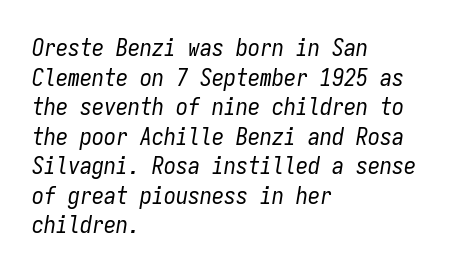
Q: Is the text bold? A: No.
Q: Is the text italic (slanted)? A: Yes, it leans right by about 9 degrees.
Q: Is the text underlined? A: No.
Q: How is the paragraph aligned? A: Left-aligned.
Q: Is the spacing between letters normal or unusually wide? A: Normal.
